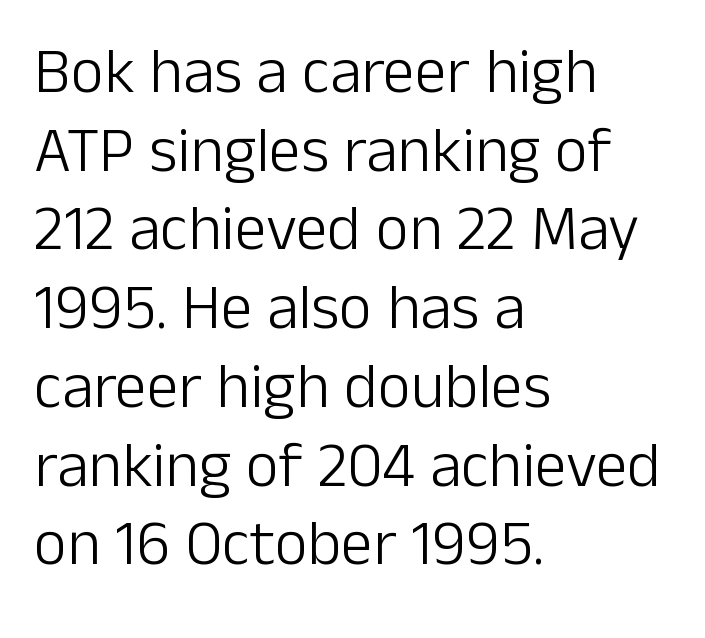
{"serif": "no", "italic": "no", "bold": "no", "weight": "light", "width": "normal", "stroke_contrast": "low", "x_height": "medium", "monospaced": "no", "underline": "no", "align": "left", "line_spacing_ratio": 1.23, "letter_spacing": "normal", "letter_spacing_em": 0.0, "glyph_px": 64}
